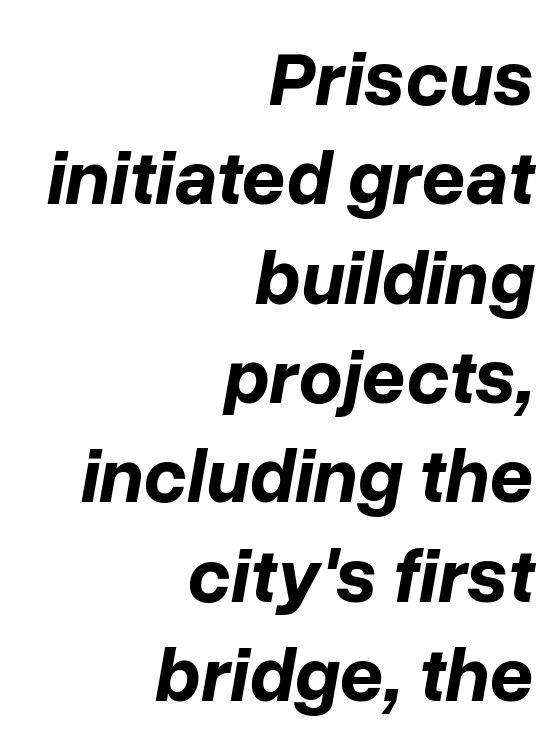
The image shows 77 px bold type, italic (leaning right); set right-aligned, normal line spacing (1.29x), normal letter spacing, not underlined; low stroke contrast and a medium x-height.
